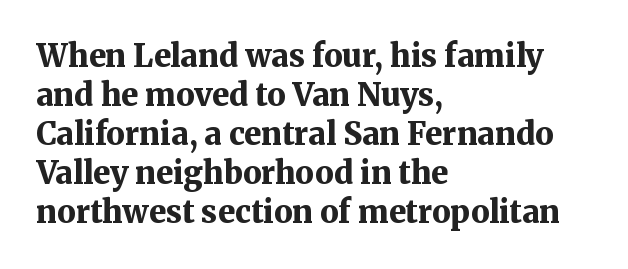
Q: Is the text bold? A: Yes.
Q: Is the text italic (slanted)? A: No, it is upright.
Q: Is the typeface a serif or a sans-serif typeface? A: Serif.
Q: Is the text underlined? A: No.
Q: How is the paragraph aligned? A: Left-aligned.
Q: Is the spacing between letters normal or unusually wide? A: Normal.
Q: Is the spacing between lines tight, normal or loose? A: Normal.
Q: Width (condensed, normal, or wide)? A: Normal.
Q: Stroke contrast? A: Medium.
Q: x-height? A: Medium.
Q: Monospaced? A: No.
